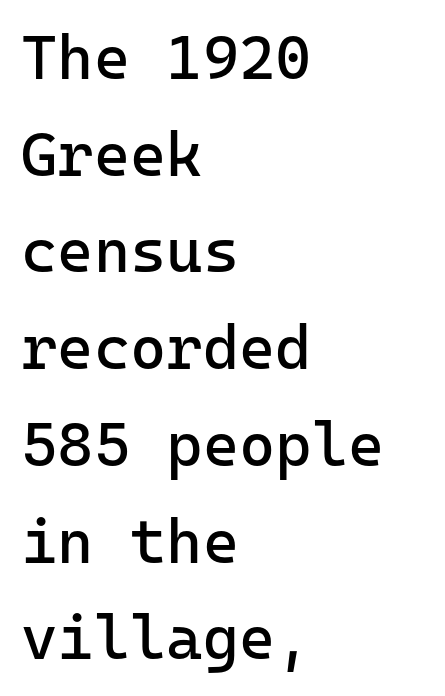
The image shows 62 px regular-weight sans-serif type, upright, monospaced; set left-aligned, normal line spacing (1.56x), normal letter spacing, not underlined; low stroke contrast and a medium x-height.
